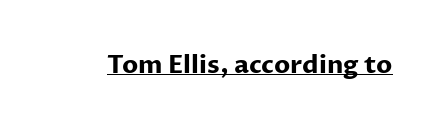
The image shows 25 px bold type, upright; set normal letter spacing, underlined.
